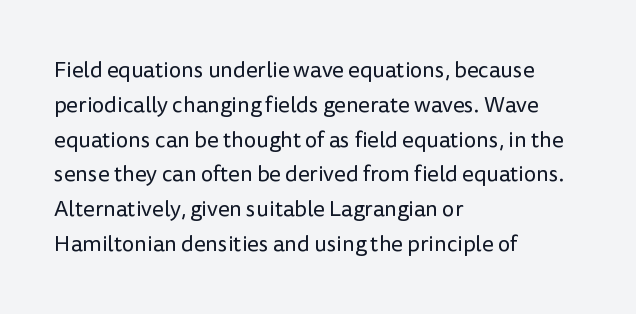
{"italic": "no", "bold": "no", "underline": "no", "align": "left", "line_spacing": "normal", "line_spacing_ratio": 1.58, "letter_spacing": "normal", "letter_spacing_em": 0.0, "glyph_px": 22}
